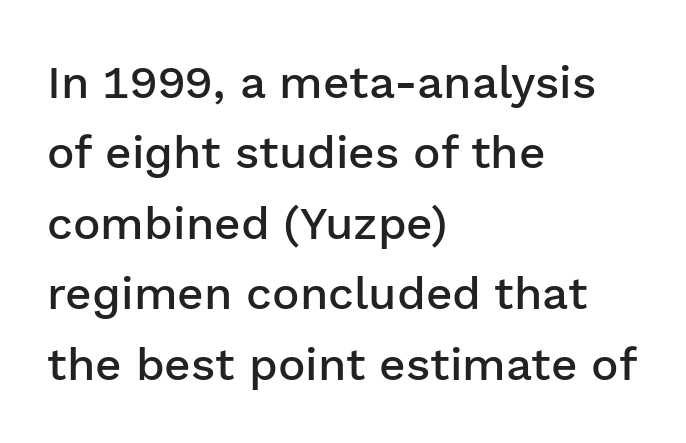
The image shows 46 px semibold sans-serif type, upright; set left-aligned, normal line spacing (1.53x), normal letter spacing, not underlined; low stroke contrast and a medium x-height.
